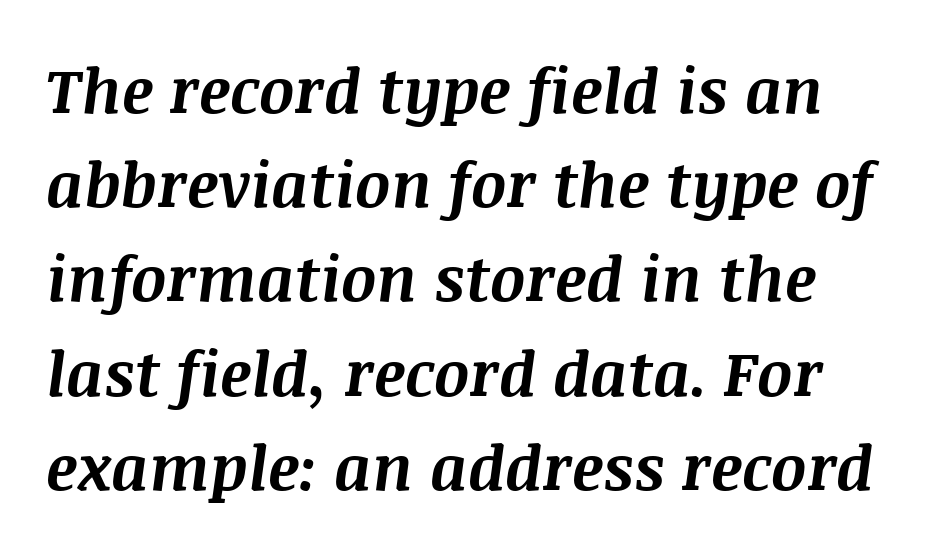
The image shows 62 px bold type, italic (leaning right); set normal line spacing (1.52x), normal letter spacing, not underlined; medium stroke contrast and a large x-height.
